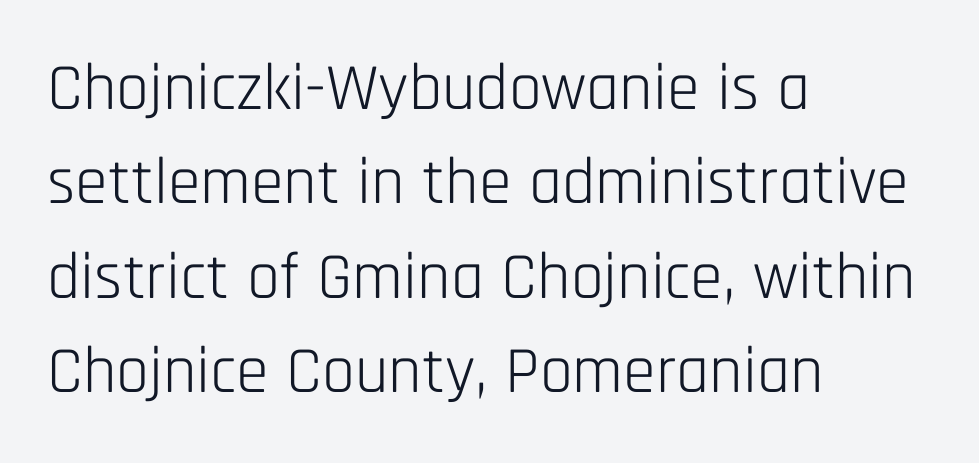
Q: Is the text bold? A: No.
Q: Is the text italic (slanted)? A: No, it is upright.
Q: Is the typeface a serif or a sans-serif typeface? A: Sans-serif.
Q: Is the text underlined? A: No.
Q: How is the paragraph aligned? A: Left-aligned.
Q: Is the spacing between letters normal or unusually wide? A: Normal.
Q: Is the spacing between lines tight, normal or loose? A: Normal.
Q: Width (condensed, normal, or wide)? A: Condensed.
Q: Stroke contrast? A: Low.
Q: x-height? A: Large.
Q: Monospaced? A: No.
